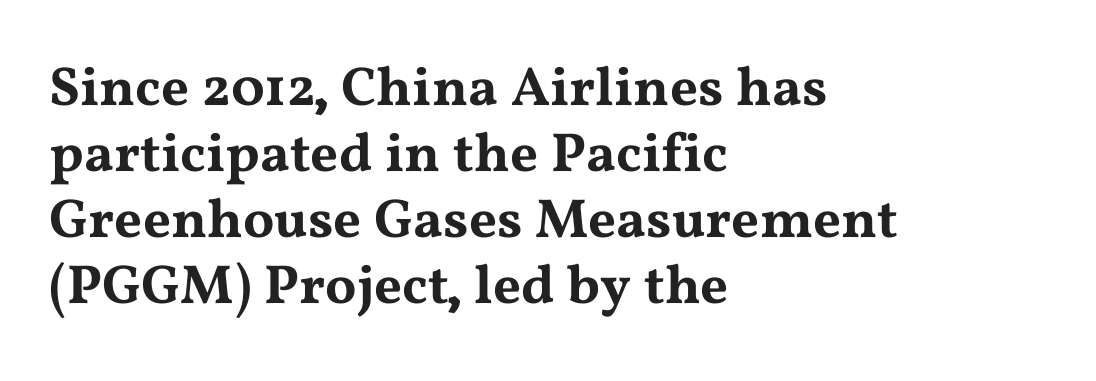
The image shows 55 px wide serif type, upright; set left-aligned, line spacing 1.2x, normal letter spacing, not underlined; medium stroke contrast and a medium x-height.
